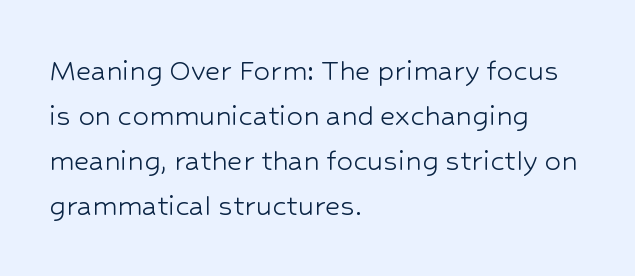
{"serif": "no", "italic": "no", "bold": "no", "weight": "light", "width": "normal", "stroke_contrast": "low", "x_height": "medium", "monospaced": "no", "underline": "no", "align": "left", "line_spacing": "normal", "line_spacing_ratio": 1.36, "letter_spacing": "normal", "letter_spacing_em": 0.0, "glyph_px": 33}
